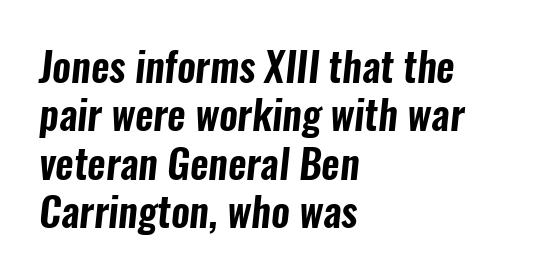
One-word summary of the alignment: left. Type without underlining. You could call the tracking neutral — neither tight nor loose. I'd call this a sans setting — the letters go barefoot. You could not count columns in this text — the font is proportionally spaced.
